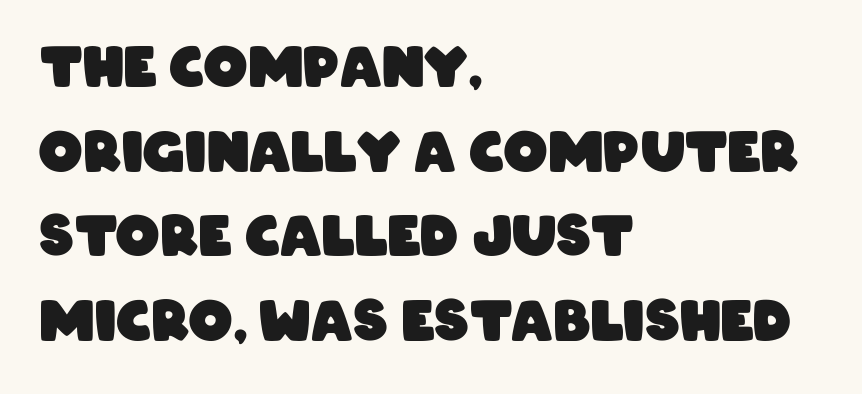
{"serif": "no", "bold": "yes", "weight": "heavy", "width": "condensed", "stroke_contrast": "low", "x_height": "large", "monospaced": "no", "underline": "no", "align": "left", "line_spacing": "normal", "line_spacing_ratio": 1.54, "letter_spacing": "normal", "letter_spacing_em": 0.0, "glyph_px": 55}
